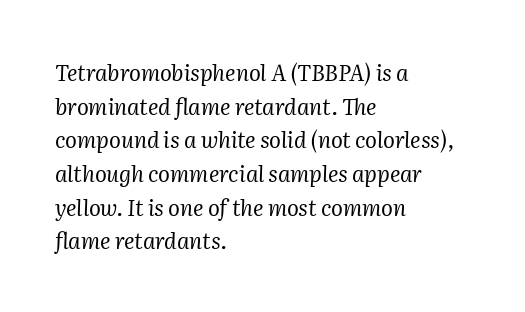
Line starts are locked; line ends wander. Is the type slanted? Yes — the strokes lean at a clear angle. Between one letter and the next there's only the usual sliver of space. How would I describe the line gaps? Plain and ordinary. Vertical stems look standard width or narrower in stroke.
